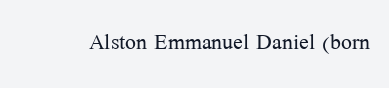
The image shows 29 px light serif type, upright; set normal letter spacing, not underlined; medium stroke contrast and a medium x-height.
